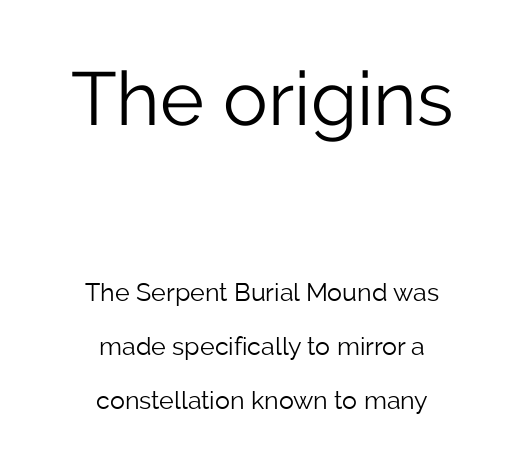
Q: Is the text bold? A: No.
Q: Is the text italic (slanted)? A: No, it is upright.
Q: Is the typeface a serif or a sans-serif typeface? A: Sans-serif.
Q: Is the text underlined? A: No.
Q: How is the paragraph aligned? A: Centered.
Q: Is the spacing between letters normal or unusually wide? A: Normal.
Q: Is the spacing between lines tight, normal or loose? A: Loose.
Q: Which block of text is set in a larger size, the first (top) or the second (bottom)? A: The first (top) one.
Q: Width (condensed, normal, or wide)? A: Normal.
Q: Stroke contrast? A: Low.
Q: x-height? A: Medium.
Q: Monospaced? A: No.
